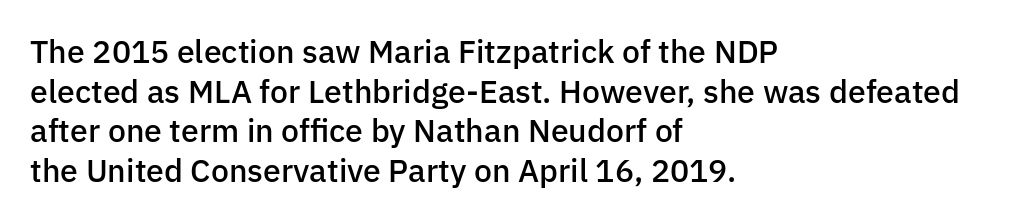
Q: Is the text bold? A: Semi-bold.
Q: Is the text italic (slanted)? A: No, it is upright.
Q: Is the typeface a serif or a sans-serif typeface? A: Sans-serif.
Q: Is the text underlined? A: No.
Q: How is the paragraph aligned? A: Left-aligned.
Q: Is the spacing between letters normal or unusually wide? A: Normal.
Q: Width (condensed, normal, or wide)? A: Normal.
Q: Stroke contrast? A: Low.
Q: x-height? A: Medium.
Q: Monospaced? A: No.
